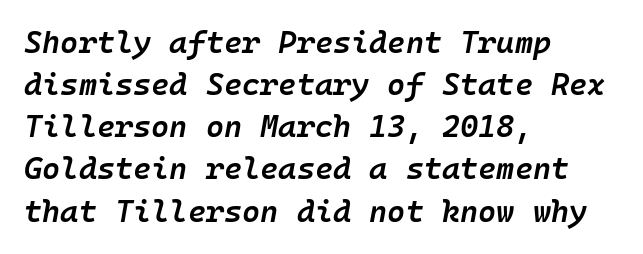
{"italic": "yes", "lean": "right", "slant_degrees": 10, "bold": "semi", "weight": "semibold", "width": "normal", "stroke_contrast": "low", "x_height": "medium", "underline": "no", "align": "left", "line_spacing": "normal", "line_spacing_ratio": 1.36, "letter_spacing": "normal", "letter_spacing_em": 0.0, "glyph_px": 31}
